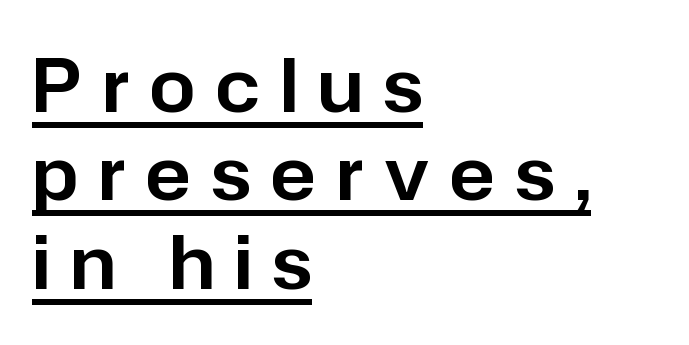
The image shows 73 px sans-serif type, upright; set left-aligned, line spacing 1.21x, unusually wide letter spacing (+0.28 em), underlined; low stroke contrast and a medium x-height.
